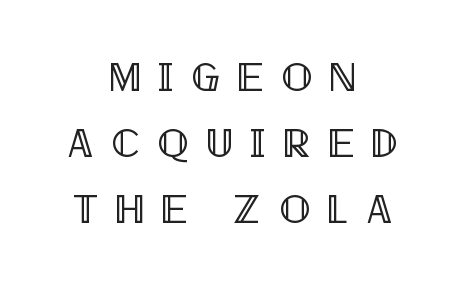
Q: Is the text italic (slanted)? A: No, it is upright.
Q: Is the text underlined? A: No.
Q: How is the paragraph aligned? A: Centered.
Q: Is the spacing between letters normal or unusually wide? A: Unusually wide.
Q: Is the spacing between lines tight, normal or loose? A: Normal.
Q: Width (condensed, normal, or wide)? A: Condensed.
Q: x-height? A: Large.
Q: Monospaced? A: No.
